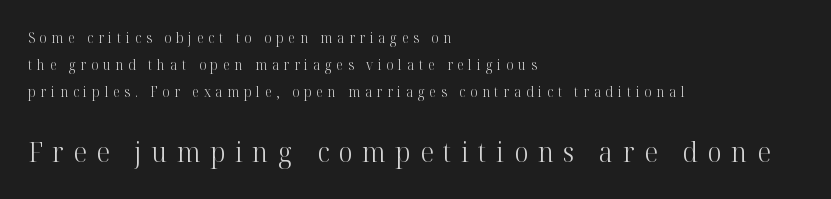
Honestly, the rows look like they've been pulled way apart. The characters display serif detailing at their extremities. Only glyphs here, with clear space below each row. Does the lettering tilt? It doesn't — this is upright. Varying glyph widths throughout — classic text-font behaviour. The font sits on the lighter half of the weight spectrum, regular included.
